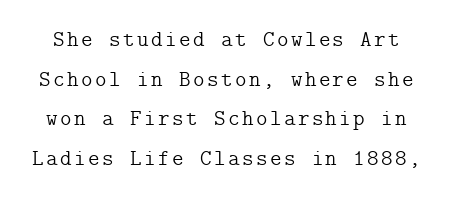
Posture: upright roman. The area under the type is left untouched. Heft: none added — not bold.
